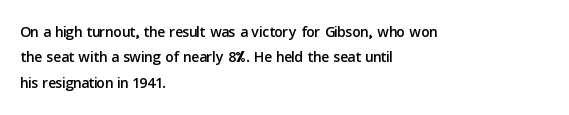
{"italic": "no", "underline": "no", "align": "left", "line_spacing_ratio": 1.21, "letter_spacing": "normal", "letter_spacing_em": 0.0, "glyph_px": 21}
